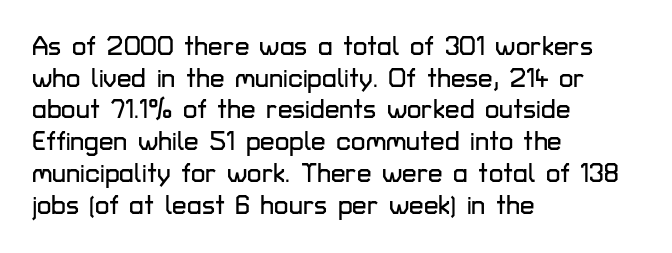
{"italic": "no", "underline": "no", "align": "left", "line_spacing_ratio": 1.22, "letter_spacing": "normal", "letter_spacing_em": 0.0, "glyph_px": 26}
